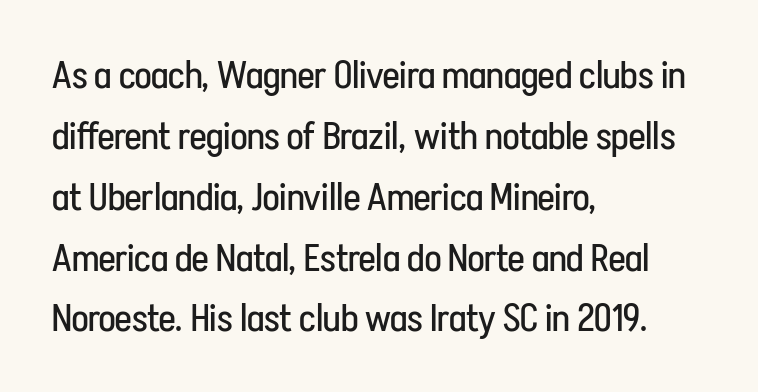
The image shows 39 px regular-weight, condensed sans-serif type, upright; set left-aligned, normal line spacing (1.56x), normal letter spacing, not underlined; low stroke contrast and a medium x-height.
